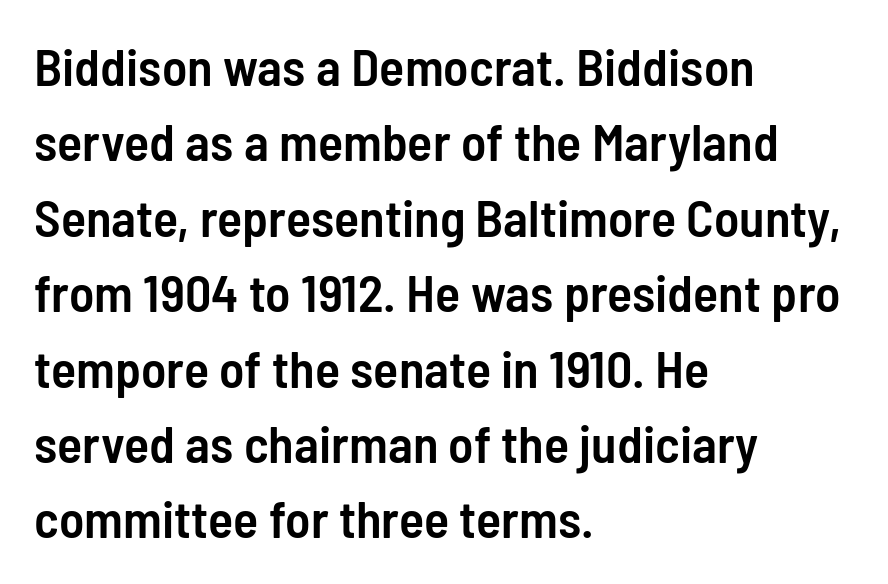
The sample has been set in demibold, a notch under bold. The glyphs in this specimen are sans serif. Words appear dense and cohesive because spacing is normal. This sample uses an upright cut, with every glyph sitting square on the baseline. The area under the type is left untouched.
